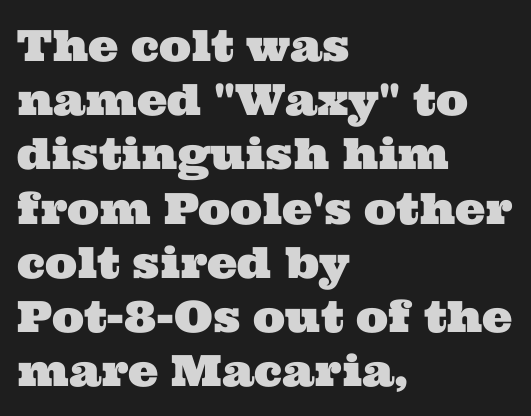
The image shows 43 px wide serif type; set left-aligned, normal line spacing (1.26x), normal letter spacing, not underlined; medium stroke contrast and a medium x-height.
